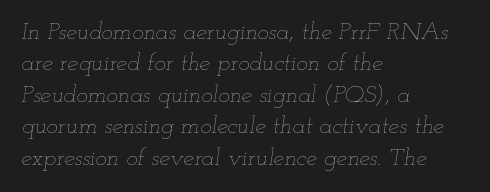
The image shows 24 px text type, italic (leaning right); set left-aligned, normal line spacing (1.31x), normal letter spacing, not underlined.
